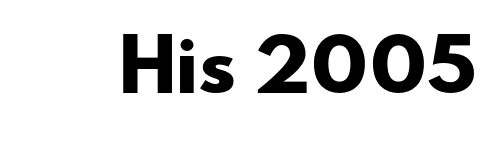
{"serif": "no", "bold": "yes", "weight": "heavy", "width": "wide", "stroke_contrast": "low", "x_height": "small", "monospaced": "no", "underline": "no", "letter_spacing": "normal", "letter_spacing_em": 0.0, "glyph_px": 69}
